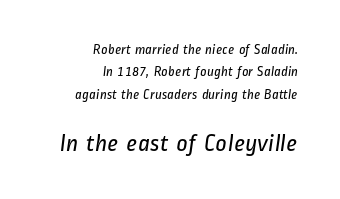
{"bold": "no", "underline": "no", "align": "right", "line_spacing": "normal", "line_spacing_ratio": 1.59, "letter_spacing": "normal", "letter_spacing_em": 0.0, "larger_block": "second", "size_ratio": 1.79, "glyph_px": 25}
